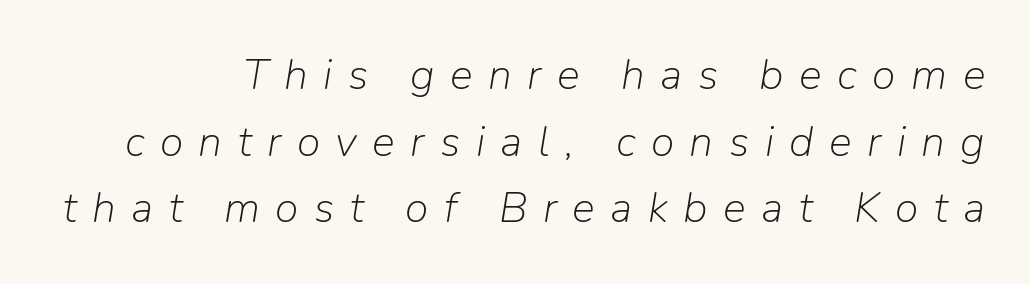
This sample has the flowing, uneven cadence of proportional lettering. Emphasis-style slanted type is in use. Letters have the restrained weight of plain body copy at most. Line spacing here is normal.
